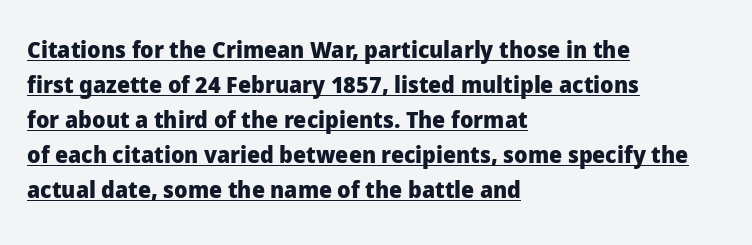
Strong, thick strokes mark this as bold type. If you drew a line through each stem, it would be perfectly vertical. The passage shown has conventional tracking throughout. Typeset ragged right — the left edge is the straight one.
